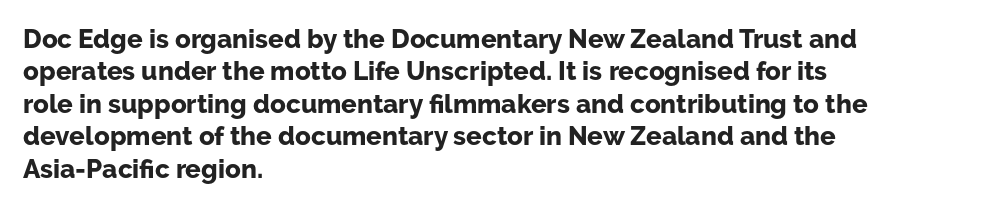
The image shows 26 px bold type, upright; set left-aligned, normal line spacing (1.25x), normal letter spacing, not underlined.
